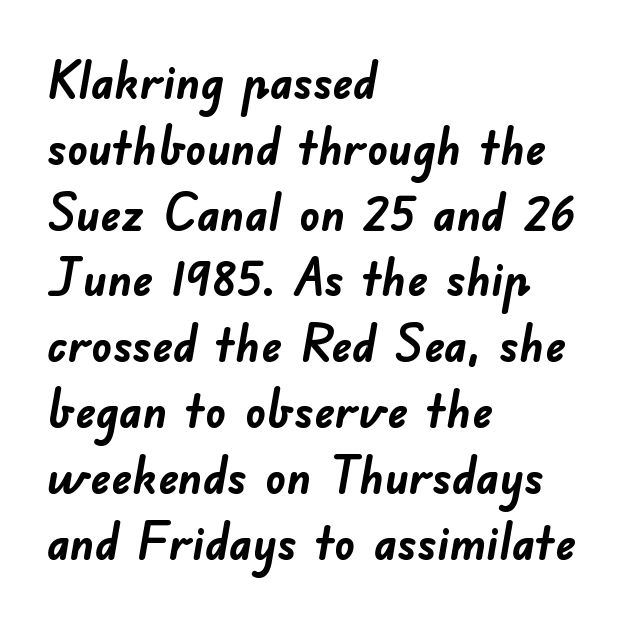
The image shows 51 px semibold sans-serif type; set left-aligned, normal line spacing (1.29x), normal letter spacing, not underlined; low stroke contrast and a small x-height.
